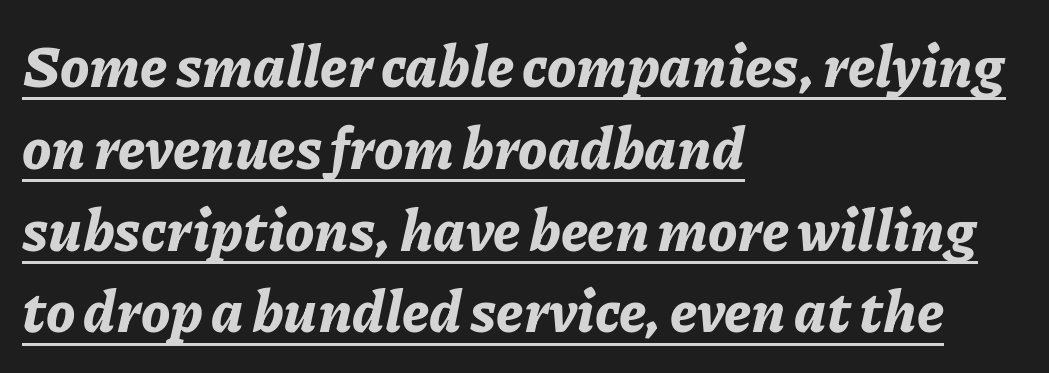
{"italic": "yes", "lean": "right", "slant_degrees": 11, "bold": "yes", "weight": "bold", "width": "normal", "stroke_contrast": "low", "x_height": "medium", "monospaced": "no", "underline": "yes", "align": "left", "line_spacing": "normal", "line_spacing_ratio": 1.41, "letter_spacing": "normal", "letter_spacing_em": 0.0, "glyph_px": 58}
